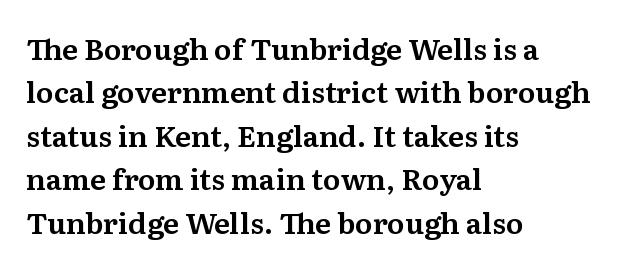
The image shows 29 px serif type, upright; set left-aligned, normal line spacing (1.5x), normal letter spacing, not underlined; medium stroke contrast and a medium x-height.
